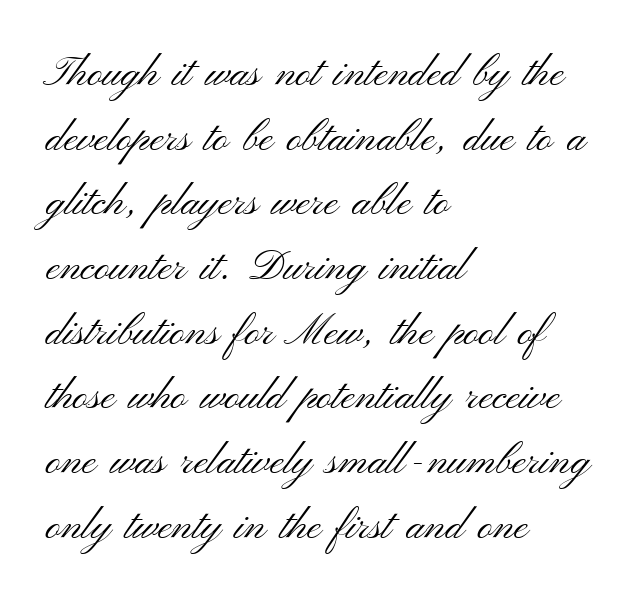
The passage shown is not bold in any degree. Short note: letters normally spaced. Regular leading. The passage shown is not underscored anywhere. Proportional: the letters do not fall into vertical columns.
